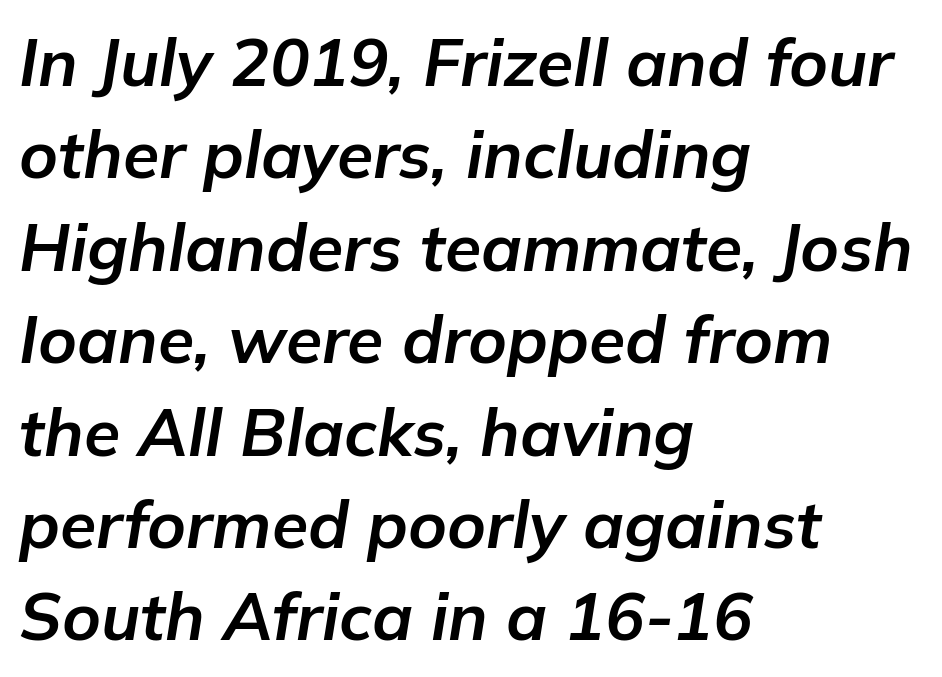
The image shows 66 px bold type, italic (leaning right); set left-aligned, normal line spacing (1.4x), normal letter spacing, not underlined; low stroke contrast and a medium x-height.
